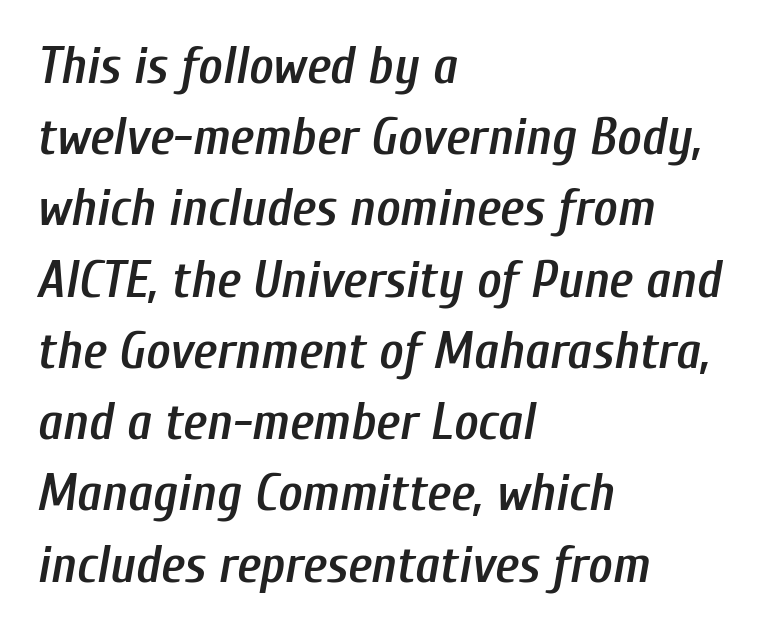
{"italic": "yes", "lean": "right", "slant_degrees": 10, "bold": "semi", "weight": "semibold", "width": "condensed", "stroke_contrast": "low", "x_height": "medium", "monospaced": "no", "underline": "no", "align": "left", "line_spacing": "normal", "line_spacing_ratio": 1.37, "letter_spacing": "normal", "letter_spacing_em": 0.0, "glyph_px": 52}
